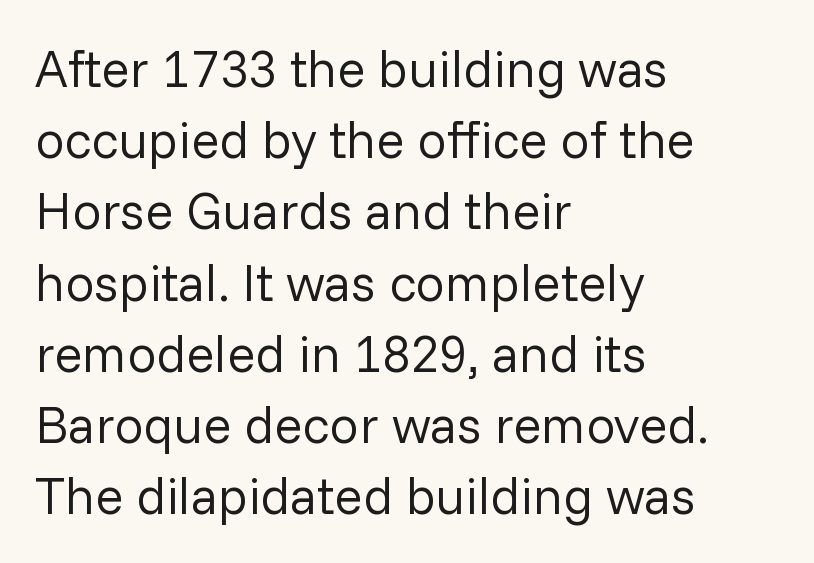
The weight tops out at a normal text grade. Nope, no serifs anywhere on these letters. Posture: straight, roman, zero tilt. There is no visible air inserted between adjacent glyphs. Varying glyph widths throughout — classic text-font behaviour. The rendering uses a moderate line-height, typical for paragraphs.
